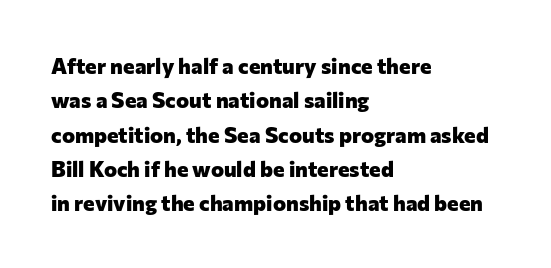
Q: Is the text bold? A: Yes.
Q: Is the text italic (slanted)? A: No, it is upright.
Q: Is the text underlined? A: No.
Q: How is the paragraph aligned? A: Left-aligned.
Q: Is the spacing between letters normal or unusually wide? A: Normal.
Q: Is the spacing between lines tight, normal or loose? A: Normal.
